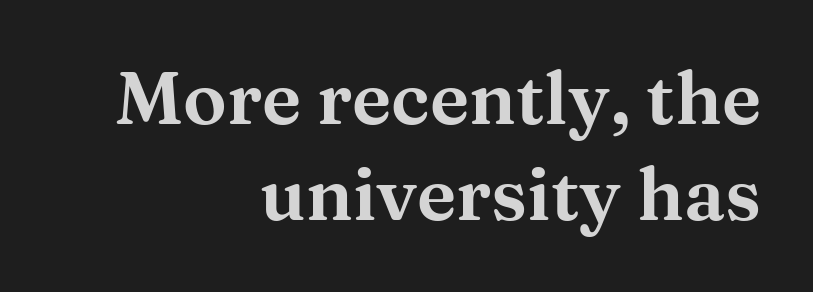
Q: Is the text italic (slanted)? A: No, it is upright.
Q: Is the typeface a serif or a sans-serif typeface? A: Serif.
Q: Is the text underlined? A: No.
Q: How is the paragraph aligned? A: Right-aligned.
Q: Is the spacing between letters normal or unusually wide? A: Normal.
Q: Is the spacing between lines tight, normal or loose? A: Normal.
Q: Width (condensed, normal, or wide)? A: Wide.
Q: Stroke contrast? A: Medium.
Q: x-height? A: Medium.
Q: Monospaced? A: No.
